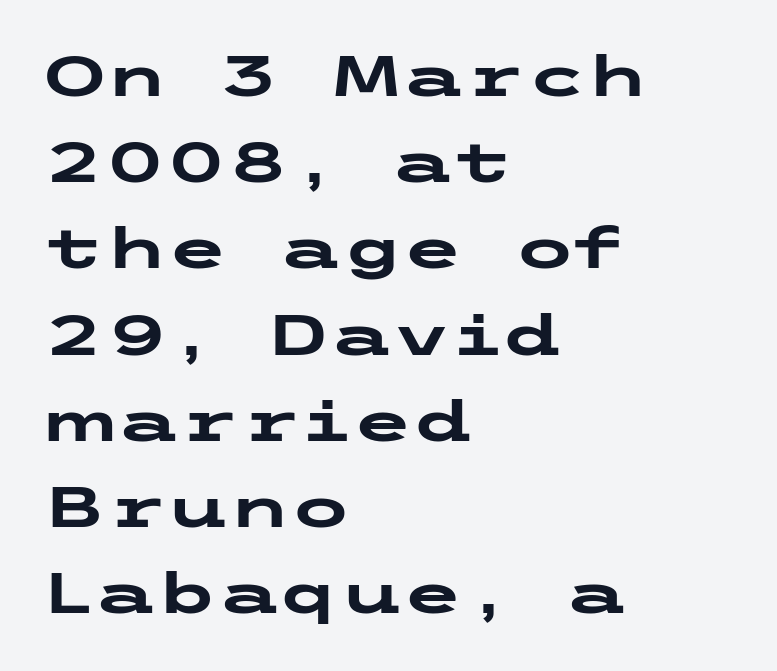
Posture: upright roman. Does the leading feel generous? No, just average. To sum up the face: it is a sans, with no serifs. Is the block centered? No — it sits flush against the left margin.
